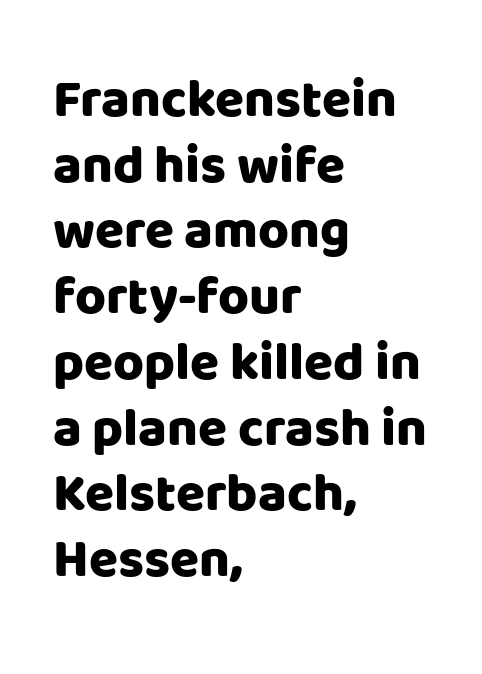
{"serif": "no", "italic": "no", "bold": "yes", "weight": "heavy", "width": "normal", "stroke_contrast": "low", "x_height": "large", "monospaced": "no", "underline": "no", "align": "left", "line_spacing_ratio": 1.24, "letter_spacing": "normal", "letter_spacing_em": 0.0, "glyph_px": 53}
